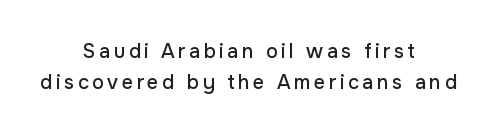
The image shows 20 px text type, upright; set centered, normal line spacing (1.55x), not underlined.
